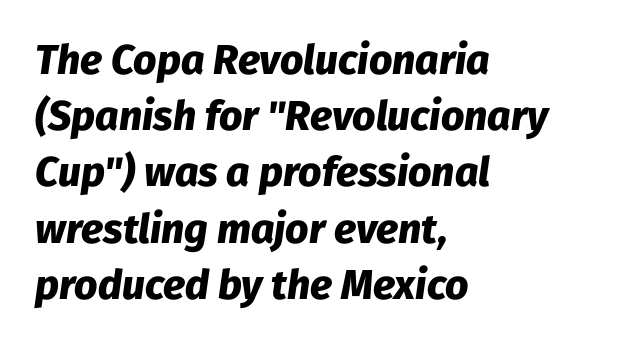
The image shows 41 px heavy type, italic (leaning right); set left-aligned, normal line spacing (1.37x), normal letter spacing, not underlined; low stroke contrast and a medium x-height.
